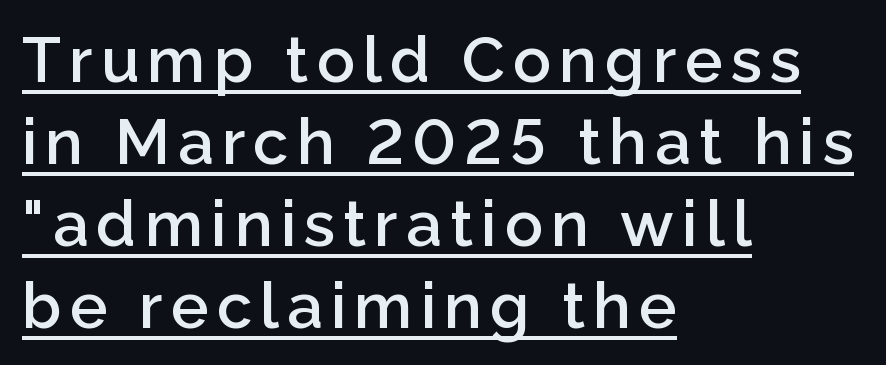
Q: Is the text bold? A: Semi-bold.
Q: Is the text italic (slanted)? A: No, it is upright.
Q: Is the typeface a serif or a sans-serif typeface? A: Sans-serif.
Q: Is the text underlined? A: Yes.
Q: How is the paragraph aligned? A: Left-aligned.
Q: Is the spacing between lines tight, normal or loose? A: Normal.
Q: Width (condensed, normal, or wide)? A: Normal.
Q: Stroke contrast? A: Low.
Q: x-height? A: Medium.
Q: Monospaced? A: No.
